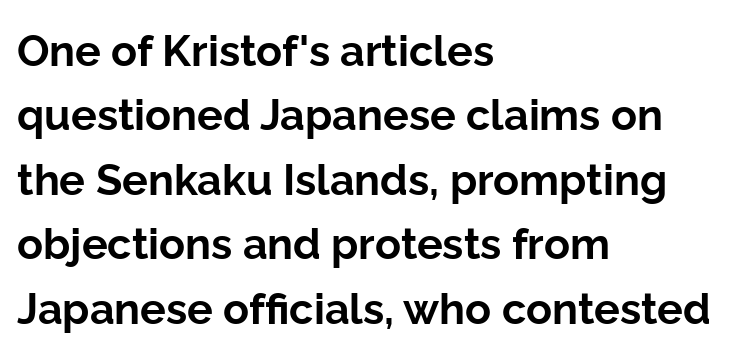
{"serif": "no", "italic": "no", "bold": "yes", "weight": "bold", "width": "normal", "stroke_contrast": "low", "x_height": "medium", "monospaced": "no", "underline": "no", "align": "left", "line_spacing": "normal", "line_spacing_ratio": 1.5, "letter_spacing": "normal", "letter_spacing_em": 0.0, "glyph_px": 43}
